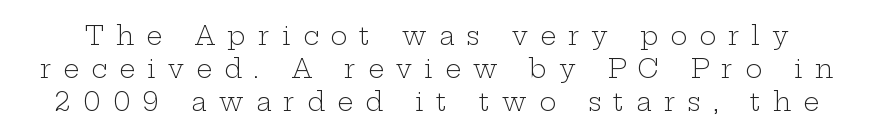
The image shows 25 px text type, upright; set normal line spacing (1.32x), unusually wide letter spacing (+0.49 em), not underlined.
